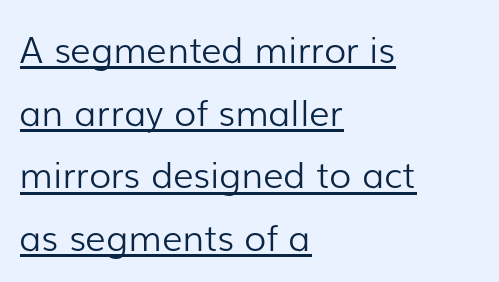
Q: Is the text bold? A: No.
Q: Is the text italic (slanted)? A: No, it is upright.
Q: Is the typeface a serif or a sans-serif typeface? A: Sans-serif.
Q: Is the text underlined? A: Yes.
Q: How is the paragraph aligned? A: Left-aligned.
Q: Is the spacing between letters normal or unusually wide? A: Normal.
Q: Width (condensed, normal, or wide)? A: Normal.
Q: Stroke contrast? A: Low.
Q: x-height? A: Medium.
Q: Monospaced? A: No.
